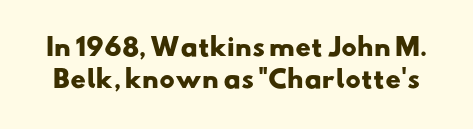
The image shows 24 px bold type; set normal line spacing (1.32x), normal letter spacing, not underlined.
